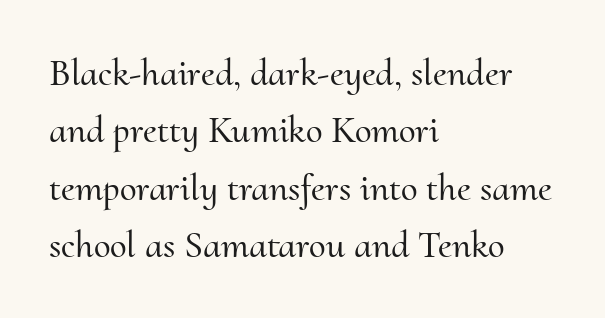
The image shows 38 px serif type, upright; set left-aligned, normal line spacing (1.51x), normal letter spacing, not underlined; medium stroke contrast and a small x-height.
